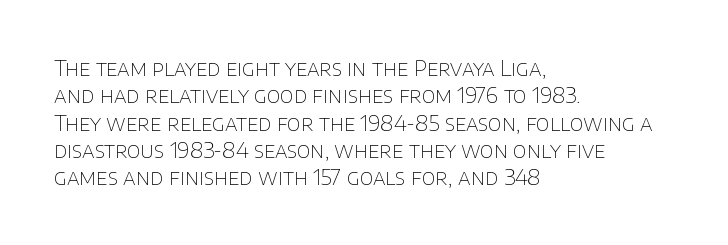
Q: Is the text bold? A: No.
Q: Is the text italic (slanted)? A: No, it is upright.
Q: Is the text underlined? A: No.
Q: How is the paragraph aligned? A: Left-aligned.
Q: Is the spacing between letters normal or unusually wide? A: Normal.
Q: Is the spacing between lines tight, normal or loose? A: Normal.
